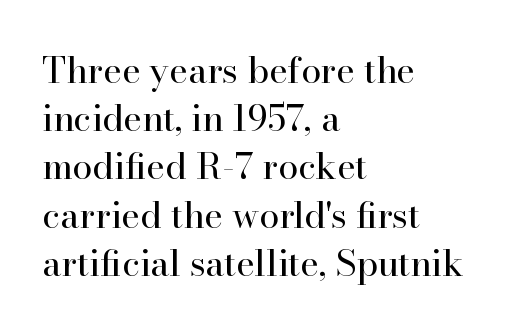
Q: Is the text bold? A: No.
Q: Is the text italic (slanted)? A: No, it is upright.
Q: Is the typeface a serif or a sans-serif typeface? A: Serif.
Q: Is the text underlined? A: No.
Q: How is the paragraph aligned? A: Left-aligned.
Q: Is the spacing between letters normal or unusually wide? A: Normal.
Q: Is the spacing between lines tight, normal or loose? A: Normal.
Q: Width (condensed, normal, or wide)? A: Normal.
Q: Stroke contrast? A: High.
Q: x-height? A: Small.
Q: Monospaced? A: No.
